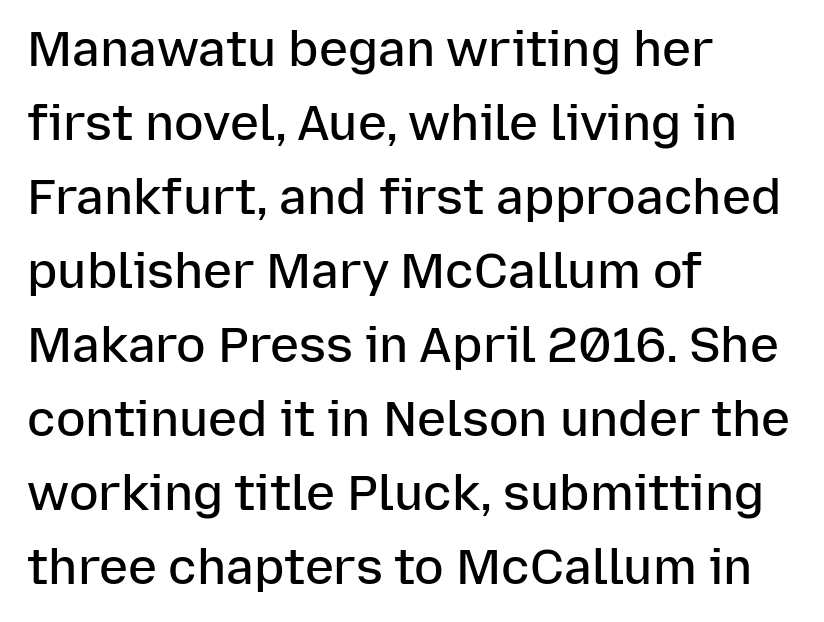
Q: Is the text bold? A: Semi-bold.
Q: Is the text italic (slanted)? A: No, it is upright.
Q: Is the typeface a serif or a sans-serif typeface? A: Sans-serif.
Q: Is the text underlined? A: No.
Q: How is the paragraph aligned? A: Left-aligned.
Q: Is the spacing between letters normal or unusually wide? A: Normal.
Q: Is the spacing between lines tight, normal or loose? A: Normal.
Q: Width (condensed, normal, or wide)? A: Normal.
Q: Stroke contrast? A: Low.
Q: x-height? A: Medium.
Q: Monospaced? A: No.
